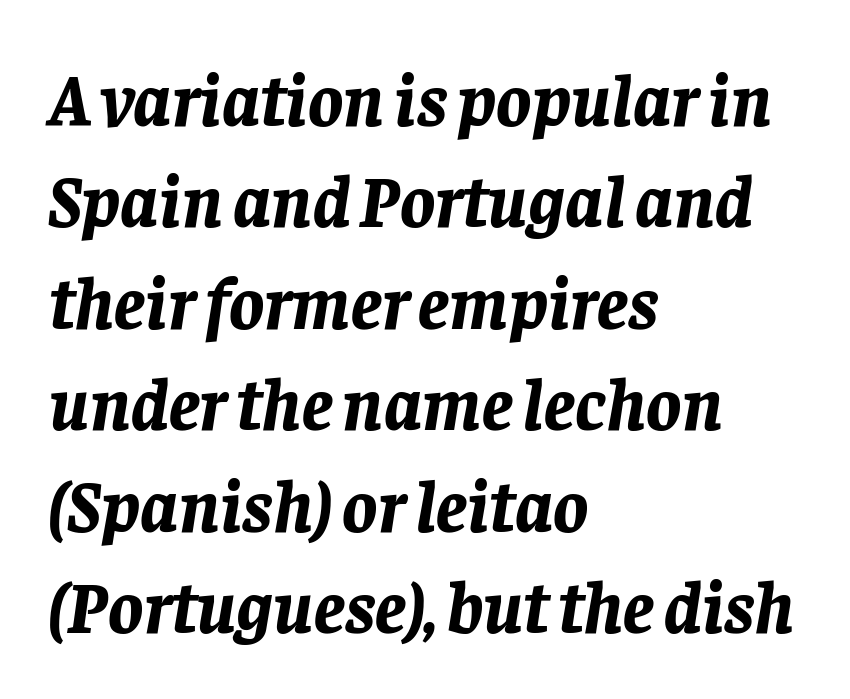
Where is the straight margin? On the left. Compared with typical body copy, the letter spacing here is the same. Summary of vertical rhythm: regular, with standard interline spacing. The face used here is proportionally spaced, like ordinary book or web type. The rendering applies a slant to the glyphs. Just letters on the line, the space beneath them empty.
